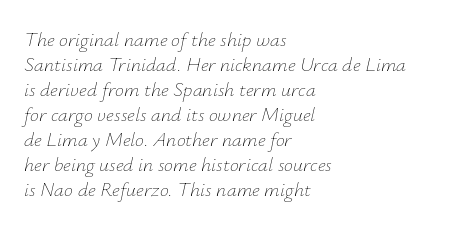
Q: Is the text bold? A: No.
Q: Is the text italic (slanted)? A: Yes, it leans right by about 12 degrees.
Q: Is the text underlined? A: No.
Q: How is the paragraph aligned? A: Left-aligned.
Q: Is the spacing between letters normal or unusually wide? A: Normal.
Q: Is the spacing between lines tight, normal or loose? A: Normal.
